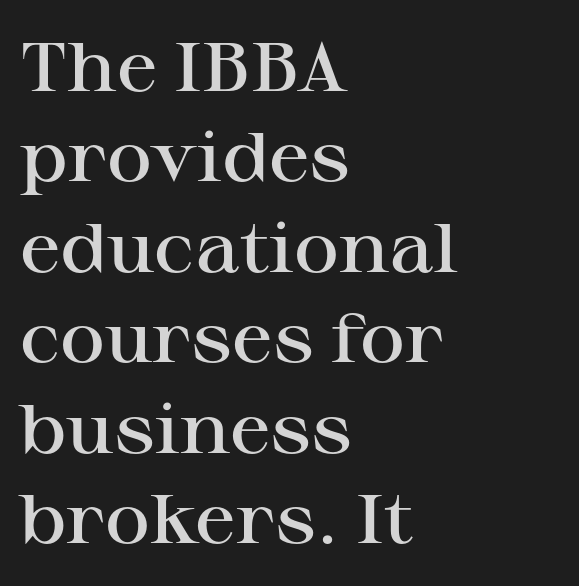
The image shows 69 px semibold, wide serif type, upright; set left-aligned, normal line spacing (1.31x), normal letter spacing, not underlined; high stroke contrast and a medium x-height.
